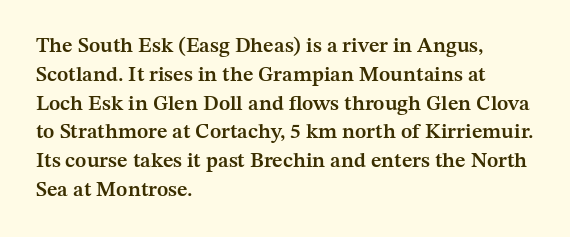
Underlining? Definitely not there. Posture: vertical. The space between consecutive lines is moderate. The paragraph has a hard left edge and a soft right edge. The line texture is even and compact thanks to regular tracking.
